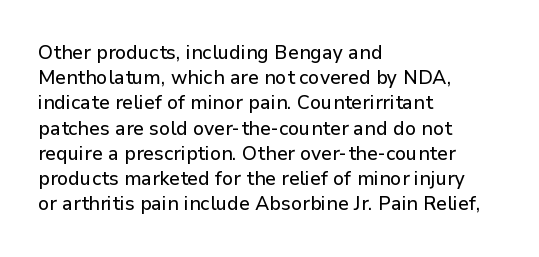
Q: Is the text italic (slanted)? A: No, it is upright.
Q: Is the text underlined? A: No.
Q: How is the paragraph aligned? A: Left-aligned.
Q: Is the spacing between letters normal or unusually wide? A: Normal.
Q: Is the spacing between lines tight, normal or loose? A: Normal.
